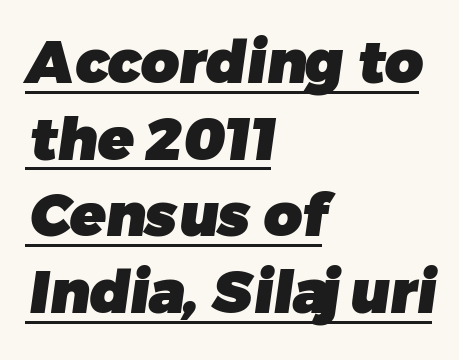
The image shows 59 px heavy sans-serif type; set left-aligned, normal line spacing (1.3x), normal letter spacing, underlined; low stroke contrast and a medium x-height.
